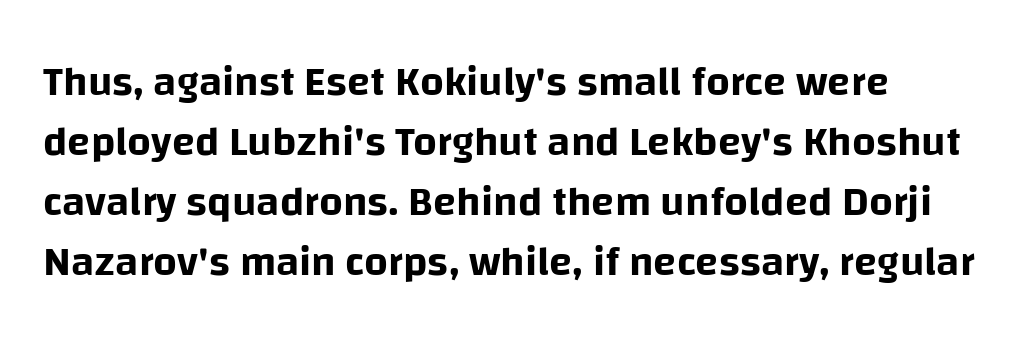
{"serif": "no", "italic": "no", "width": "normal", "stroke_contrast": "low", "x_height": "large", "monospaced": "no", "underline": "no", "align": "left", "line_spacing": "normal", "line_spacing_ratio": 1.43, "letter_spacing": "normal", "letter_spacing_em": 0.0, "glyph_px": 42}
